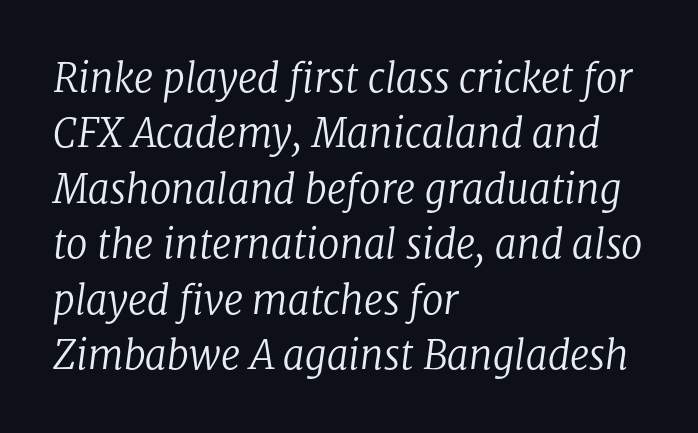
The image shows 39 px regular-weight serif type, italic (leaning right); set left-aligned, normal line spacing (1.42x), normal letter spacing, not underlined; low stroke contrast and a medium x-height.
